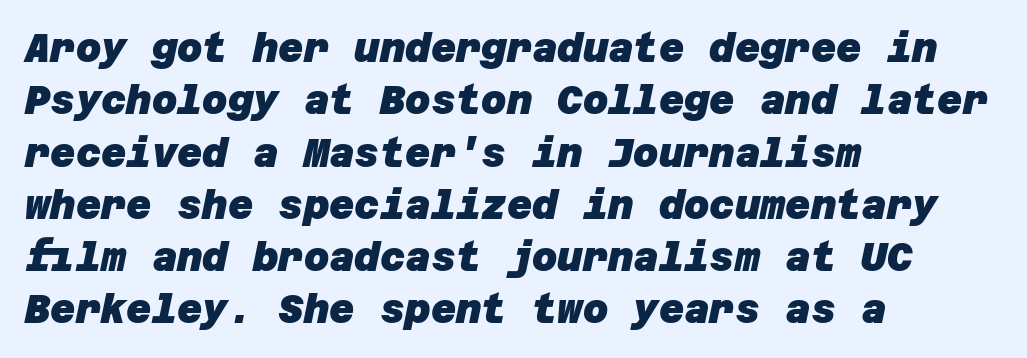
Plain, unruled lines of type. Each letter's strokes conclude bluntly, with no projecting serifs. Short note: letters normally spaced. The rendering anchors every line to the left-hand side.
